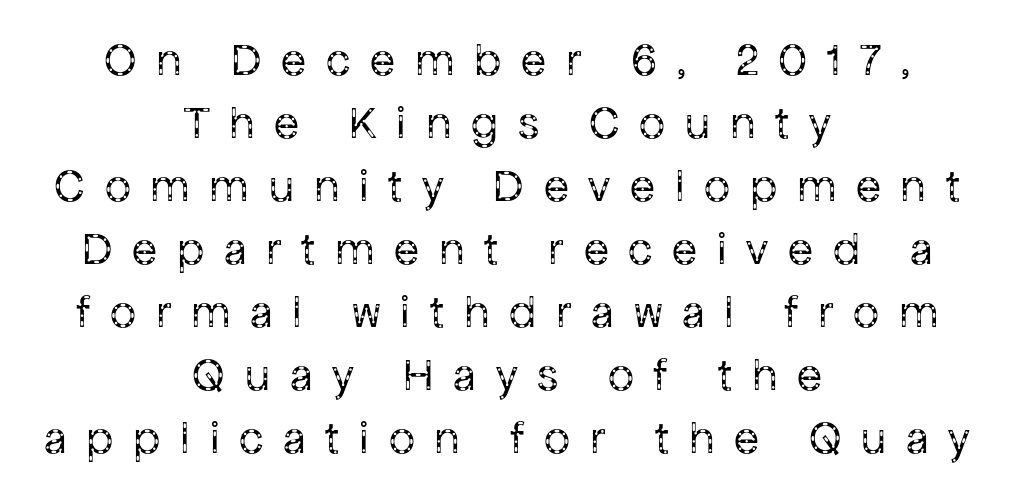
I'd call this a sans setting — the letters go barefoot. Leftover space on each line is divided equally before and after the words. Anything drawn beneath the words? Only blank space. Spacing between characters has been opened up far beyond the box default. Italic: no, the glyphs are upright roman. Stems and bowls with no extra thickness — not bold.
